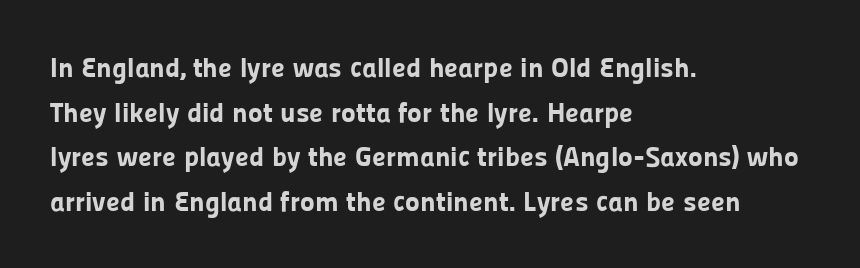
{"serif": "no", "italic": "no", "bold": "yes", "weight": "bold", "width": "normal", "stroke_contrast": "low", "x_height": "medium", "monospaced": "no", "underline": "no", "align": "left", "line_spacing": "normal", "line_spacing_ratio": 1.59, "letter_spacing": "normal", "letter_spacing_em": 0.0, "glyph_px": 28}
